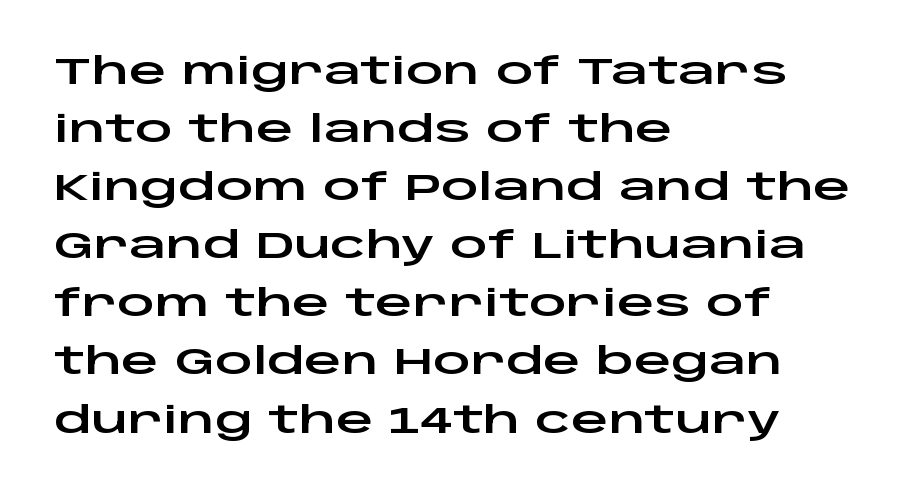
The image shows 37 px wide sans-serif type, upright; set left-aligned, normal line spacing (1.57x), normal letter spacing, not underlined; low stroke contrast and a large x-height.
